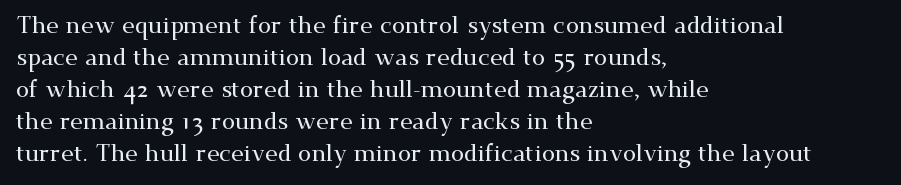
No italicization has been applied; the sample stays upright. The vertical gap from one line to the next is medium. Standard letterfit; no display-style spreading of the glyphs. The passage is arranged the way most books set body copy — flush left. Rule under the text: the space is simply empty.
